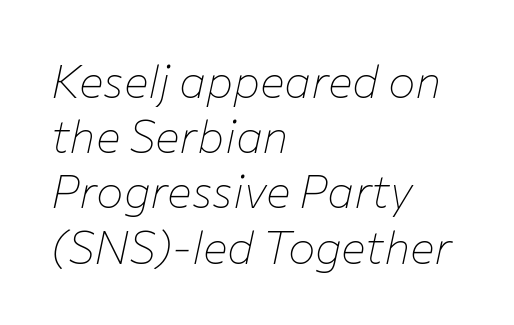
Q: Is the text bold? A: No.
Q: Is the text italic (slanted)? A: Yes, it leans right by about 12 degrees.
Q: Is the text underlined? A: No.
Q: How is the paragraph aligned? A: Left-aligned.
Q: Is the spacing between letters normal or unusually wide? A: Normal.
Q: Width (condensed, normal, or wide)? A: Normal.
Q: Stroke contrast? A: Low.
Q: x-height? A: Medium.
Q: Monospaced? A: No.
